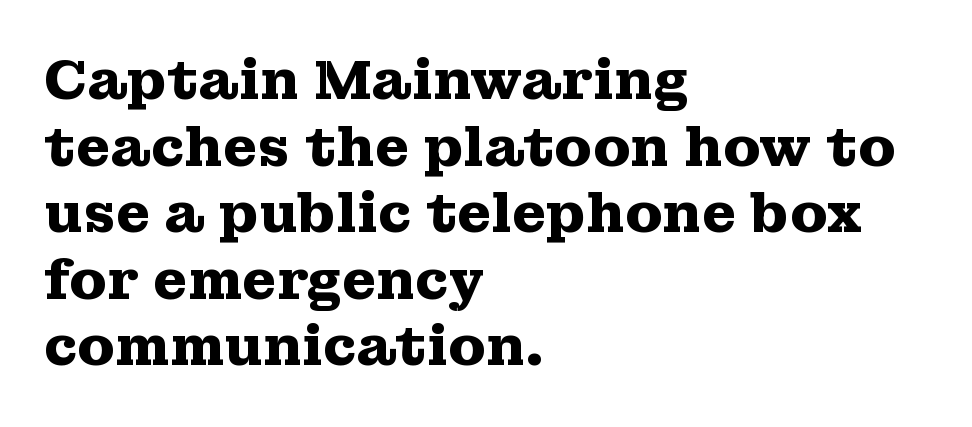
Q: Is the text bold? A: Yes.
Q: Is the text italic (slanted)? A: No, it is upright.
Q: Is the typeface a serif or a sans-serif typeface? A: Serif.
Q: Is the text underlined? A: No.
Q: How is the paragraph aligned? A: Left-aligned.
Q: Is the spacing between letters normal or unusually wide? A: Normal.
Q: Width (condensed, normal, or wide)? A: Wide.
Q: Stroke contrast? A: Medium.
Q: x-height? A: Medium.
Q: Monospaced? A: No.
